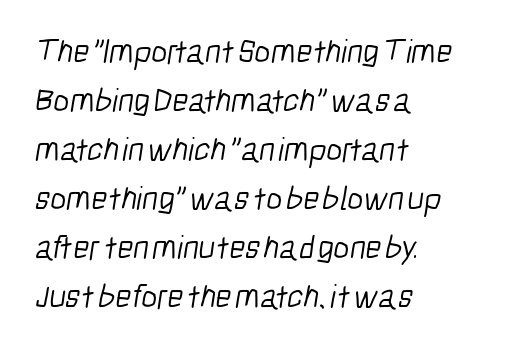
To sum up the face: it is a sans, with no serifs. The leading is moderate, giving the passage an even texture. The glyphs are unaccompanied by any horizontal stroke below them. The face used here is proportionally spaced, like ordinary book or web type. The horizontal fit of the characters is conventional and even. Horizontally, the lines are justified to the leading edge only.
